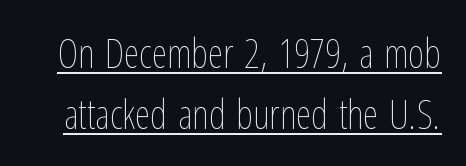
{"italic": "no", "bold": "no", "weight": "thin", "width": "condensed", "stroke_contrast": "low", "x_height": "medium", "monospaced": "no", "underline": "yes", "line_spacing": "normal", "line_spacing_ratio": 1.52, "letter_spacing": "normal", "letter_spacing_em": 0.0, "glyph_px": 40}
